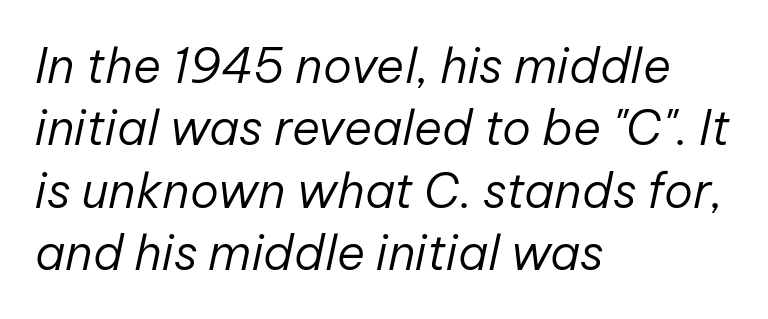
The image shows 48 px regular-weight type, italic (leaning right); set left-aligned, normal line spacing (1.3x), normal letter spacing, not underlined; low stroke contrast and a medium x-height.
